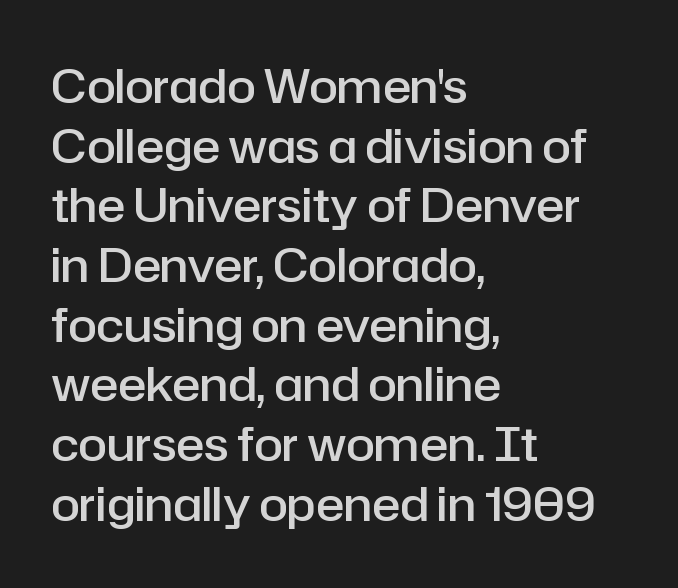
{"serif": "no", "italic": "no", "bold": "semi", "weight": "semibold", "width": "normal", "stroke_contrast": "low", "x_height": "medium", "monospaced": "no", "underline": "no", "align": "left", "line_spacing": "normal", "line_spacing_ratio": 1.27, "letter_spacing": "normal", "letter_spacing_em": 0.0, "glyph_px": 47}
